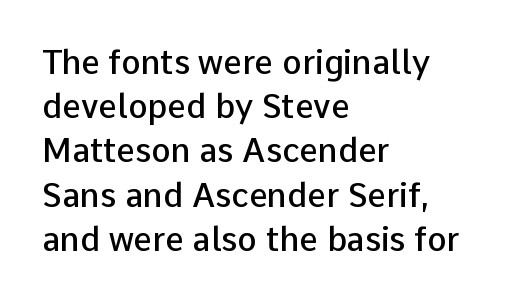
Varying glyph widths throughout — classic text-font behaviour. No word sits above an underline. Bold? Not quite — semibold, heavier than regular but stopping short. Short and long lines alike share a common starting point at left.
